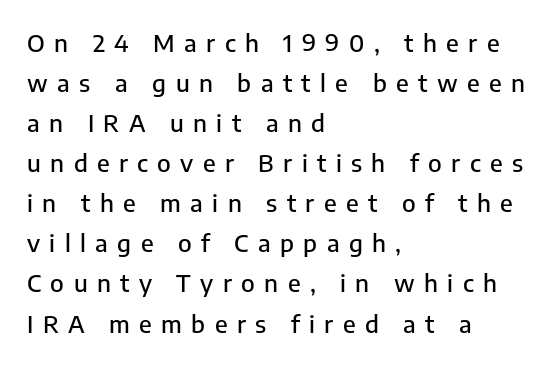
Leading: standard. The tracking reads as deliberately expanded to a designer's eye. A clean baseline with only descenders dipping below it. Does the copy run flush right? No — it runs flush left. Notice how the stems are strictly vertical — no italics here.
